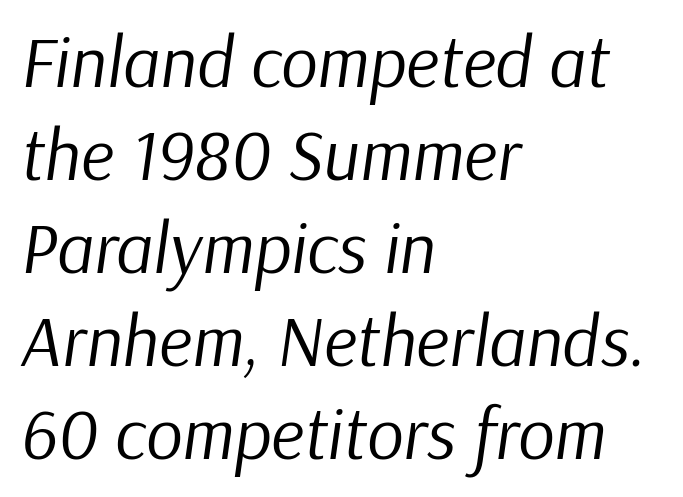
{"italic": "yes", "lean": "right", "slant_degrees": 9, "bold": "no", "weight": "regular", "width": "normal", "stroke_contrast": "low", "x_height": "medium", "monospaced": "no", "underline": "no", "align": "left", "line_spacing": "normal", "line_spacing_ratio": 1.29, "letter_spacing": "normal", "letter_spacing_em": 0.0, "glyph_px": 72}
